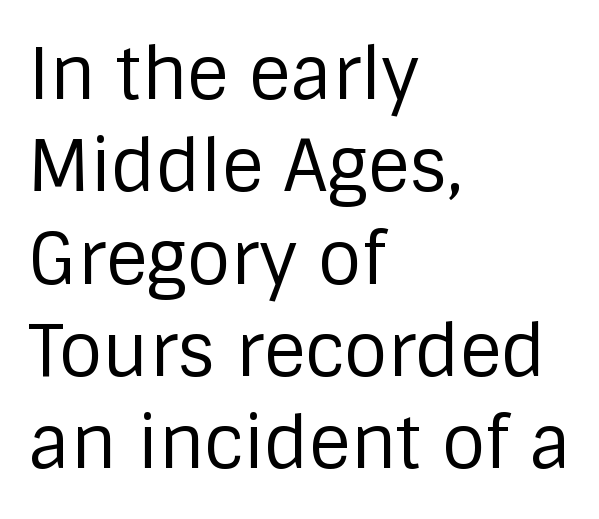
{"serif": "no", "italic": "no", "bold": "no", "weight": "regular", "width": "normal", "stroke_contrast": "low", "x_height": "large", "monospaced": "no", "underline": "no", "align": "left", "line_spacing": "normal", "line_spacing_ratio": 1.3, "letter_spacing": "normal", "letter_spacing_em": 0.0, "glyph_px": 71}
